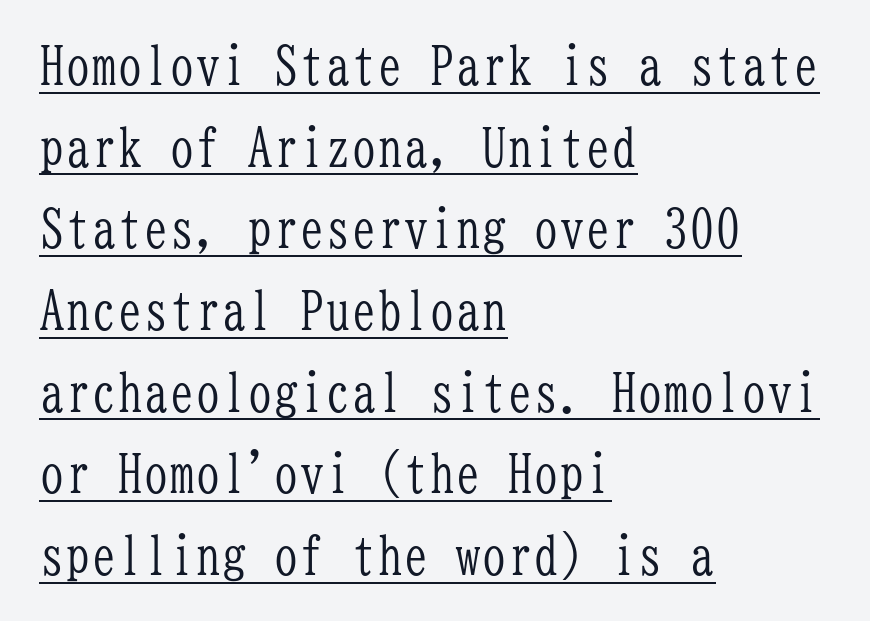
{"serif": "yes", "italic": "no", "bold": "no", "weight": "light", "width": "condensed", "stroke_contrast": "low", "x_height": "medium", "monospaced": "yes", "underline": "yes", "align": "left", "line_spacing": "normal", "line_spacing_ratio": 1.57, "letter_spacing": "normal", "letter_spacing_em": 0.0, "glyph_px": 52}
